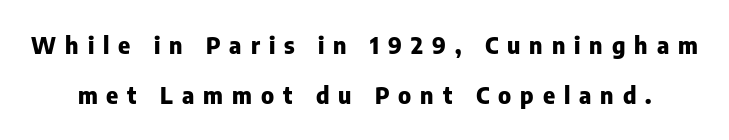
Q: Is the text bold? A: Yes.
Q: Is the text italic (slanted)? A: No, it is upright.
Q: Is the text underlined? A: No.
Q: Is the spacing between letters normal or unusually wide? A: Unusually wide.
Q: Is the spacing between lines tight, normal or loose? A: Loose.
